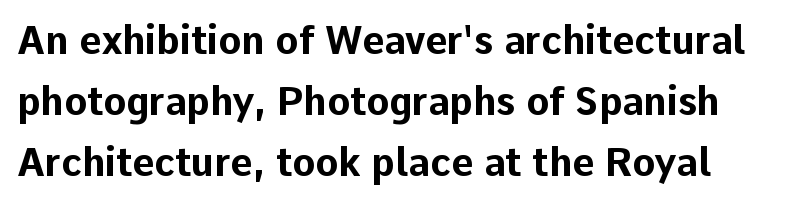
{"serif": "no", "italic": "no", "bold": "yes", "weight": "bold", "width": "normal", "stroke_contrast": "low", "x_height": "medium", "monospaced": "no", "underline": "no", "line_spacing": "normal", "line_spacing_ratio": 1.61, "letter_spacing": "normal", "letter_spacing_em": 0.0, "glyph_px": 38}
